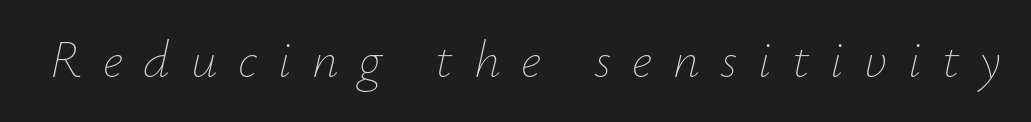
The image shows 52 px thin type, italic (leaning right); set unusually wide letter spacing (+0.4 em), not underlined; low stroke contrast and a small x-height.
